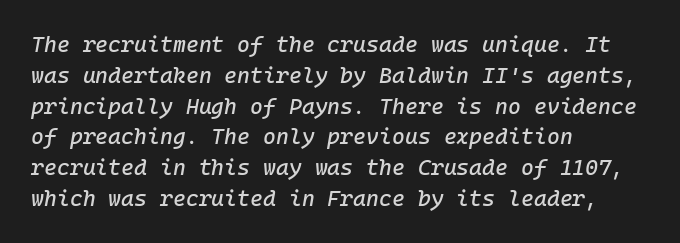
Q: Is the text italic (slanted)? A: Yes, it leans right by about 10 degrees.
Q: Is the text underlined? A: No.
Q: How is the paragraph aligned? A: Left-aligned.
Q: Is the spacing between letters normal or unusually wide? A: Normal.
Q: Is the spacing between lines tight, normal or loose? A: Normal.
